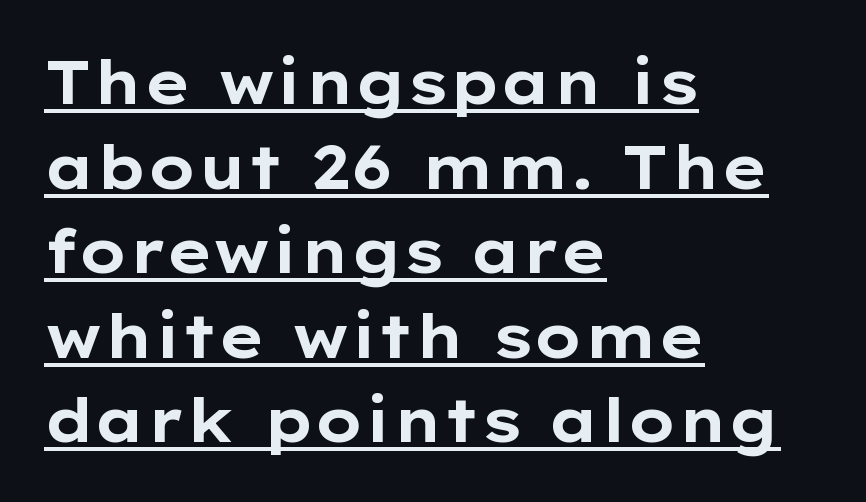
The image shows 60 px bold, wide sans-serif type, upright; set left-aligned, normal line spacing (1.41x), normal letter spacing, underlined; low stroke contrast and a medium x-height.
